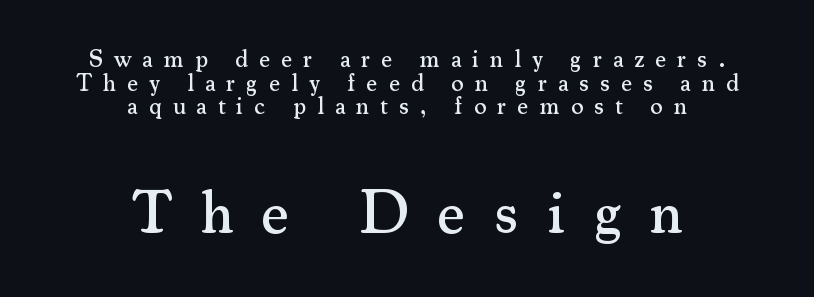
Each row of text sits above clean, open space. A typesetter would call this heavily tracked-out type. If you measured baseline to baseline, you'd find a short distance. Typographically, this falls in the serif category.
